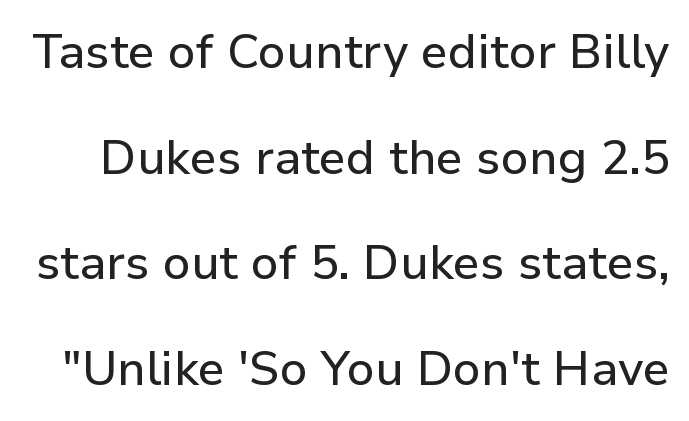
The image shows 48 px sans-serif type, upright; set loose line spacing (2.2x), normal letter spacing, not underlined; low stroke contrast and a medium x-height.
